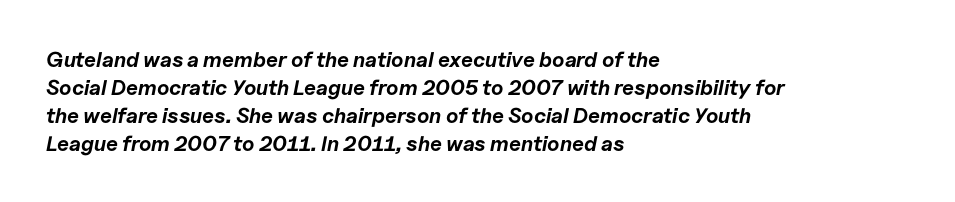
Q: Is the text bold? A: Yes.
Q: Is the text italic (slanted)? A: Yes, it leans right by about 11 degrees.
Q: Is the text underlined? A: No.
Q: How is the paragraph aligned? A: Left-aligned.
Q: Is the spacing between letters normal or unusually wide? A: Normal.
Q: Is the spacing between lines tight, normal or loose? A: Normal.
